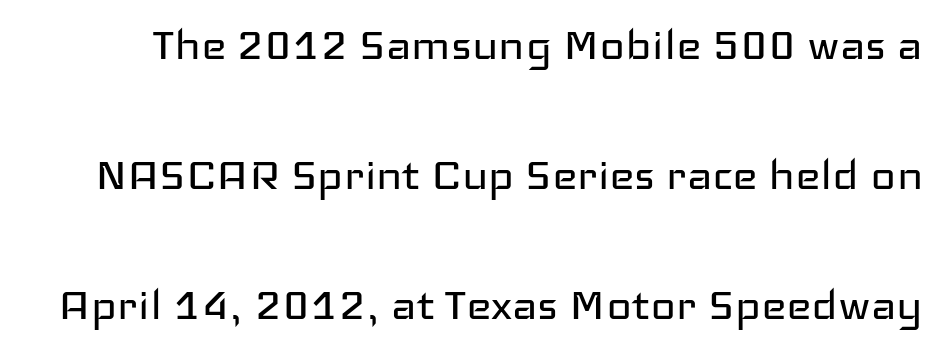
Lines of text with bare space underneath. Posture: vertical. The face used here is proportionally spaced, like ordinary book or web type. Between one letter and the next there's only the usual sliver of space. Ink coverage per letter is moderate at most.
